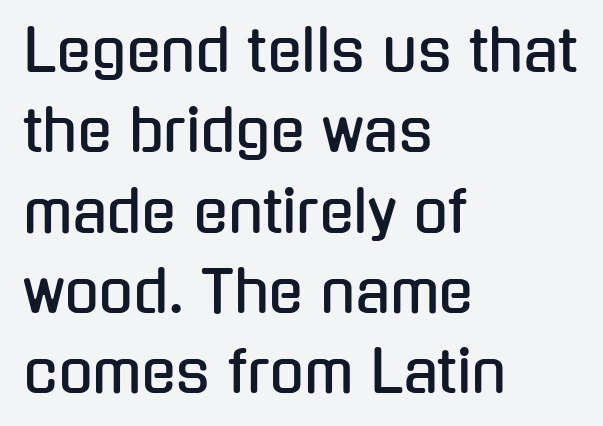
Q: Is the text italic (slanted)? A: No, it is upright.
Q: Is the typeface a serif or a sans-serif typeface? A: Sans-serif.
Q: Is the text underlined? A: No.
Q: How is the paragraph aligned? A: Left-aligned.
Q: Is the spacing between letters normal or unusually wide? A: Normal.
Q: Is the spacing between lines tight, normal or loose? A: Normal.
Q: Width (condensed, normal, or wide)? A: Condensed.
Q: Stroke contrast? A: Low.
Q: x-height? A: Medium.
Q: Monospaced? A: No.
